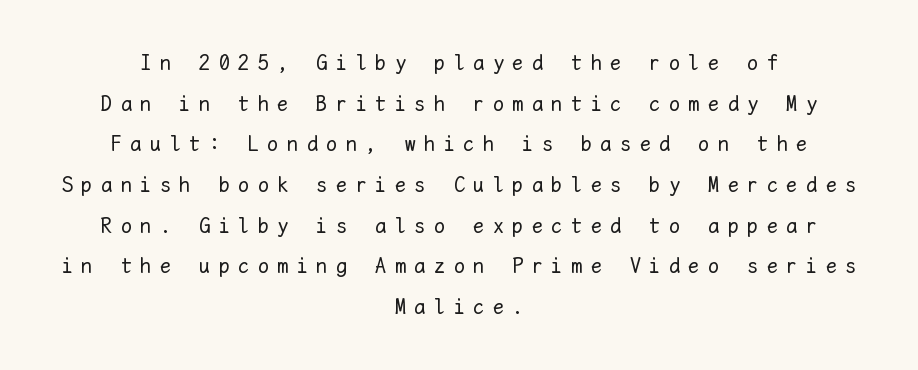
{"italic": "no", "bold": "no", "underline": "no", "align": "center", "line_spacing_ratio": 1.85, "letter_spacing": "wide", "letter_spacing_em": 0.39, "glyph_px": 22}
